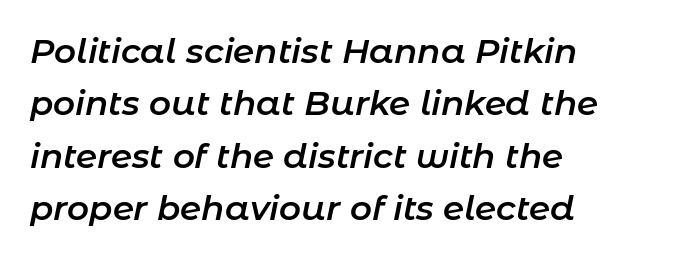
Q: Is the text bold? A: Semi-bold.
Q: Is the text italic (slanted)? A: Yes, it leans right by about 11 degrees.
Q: Is the text underlined? A: No.
Q: How is the paragraph aligned? A: Left-aligned.
Q: Is the spacing between letters normal or unusually wide? A: Normal.
Q: Is the spacing between lines tight, normal or loose? A: Normal.
Q: Width (condensed, normal, or wide)? A: Normal.
Q: Stroke contrast? A: Low.
Q: x-height? A: Medium.
Q: Monospaced? A: No.
